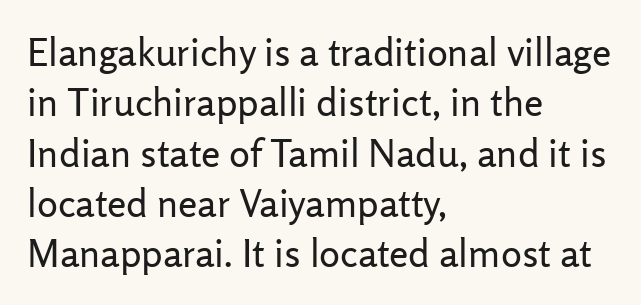
{"serif": "no", "italic": "no", "bold": "no", "weight": "regular", "width": "normal", "stroke_contrast": "low", "x_height": "medium", "monospaced": "no", "underline": "no", "align": "left", "line_spacing": "normal", "line_spacing_ratio": 1.29, "letter_spacing": "normal", "letter_spacing_em": 0.0, "glyph_px": 39}
